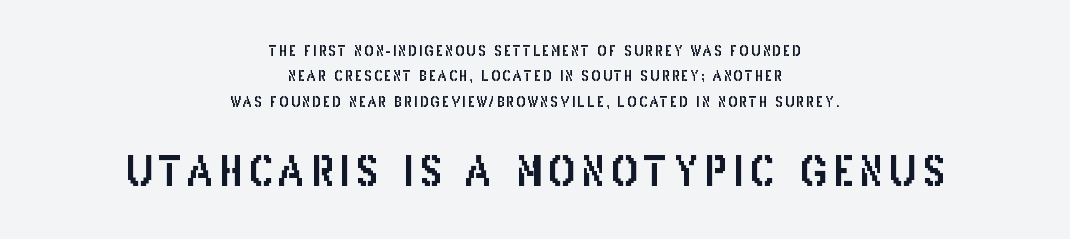
Q: Is the text italic (slanted)? A: No, it is upright.
Q: Is the typeface a serif or a sans-serif typeface? A: Sans-serif.
Q: Is the text underlined? A: No.
Q: How is the paragraph aligned? A: Centered.
Q: Which block of text is set in a larger size, the first (top) or the second (bottom)? A: The second (bottom) one.
Q: Width (condensed, normal, or wide)? A: Condensed.
Q: Stroke contrast? A: Low.
Q: x-height? A: Large.
Q: Monospaced? A: No.
